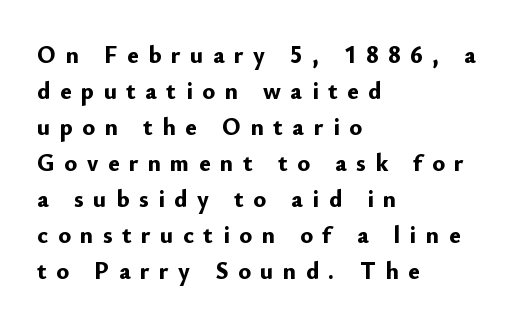
There is plenty of visible air inserted between adjacent glyphs. Typeset ragged right — the left edge is the straight one. Posture: vertical. The vertical gap from one line to the next is medium. Words float on clear page, feet unadorned.
